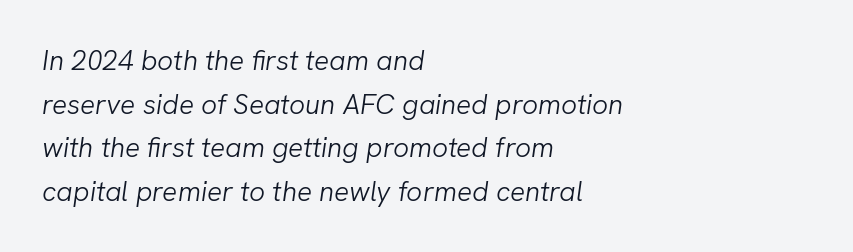
Q: Is the text bold? A: No.
Q: Is the text italic (slanted)? A: Yes, it leans right by about 8 degrees.
Q: Is the text underlined? A: No.
Q: How is the paragraph aligned? A: Left-aligned.
Q: Is the spacing between letters normal or unusually wide? A: Normal.
Q: Is the spacing between lines tight, normal or loose? A: Normal.
Q: Width (condensed, normal, or wide)? A: Normal.
Q: Stroke contrast? A: Low.
Q: x-height? A: Medium.
Q: Monospaced? A: No.
